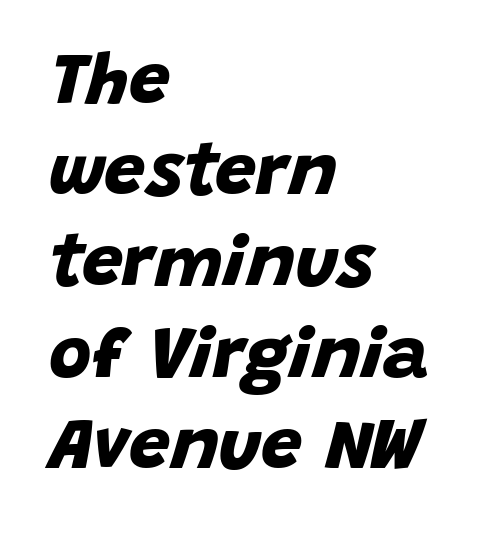
{"serif": "no", "bold": "yes", "weight": "bold", "width": "normal", "stroke_contrast": "low", "x_height": "large", "monospaced": "no", "underline": "no", "align": "left", "line_spacing": "normal", "line_spacing_ratio": 1.25, "letter_spacing": "normal", "letter_spacing_em": 0.0, "glyph_px": 73}
